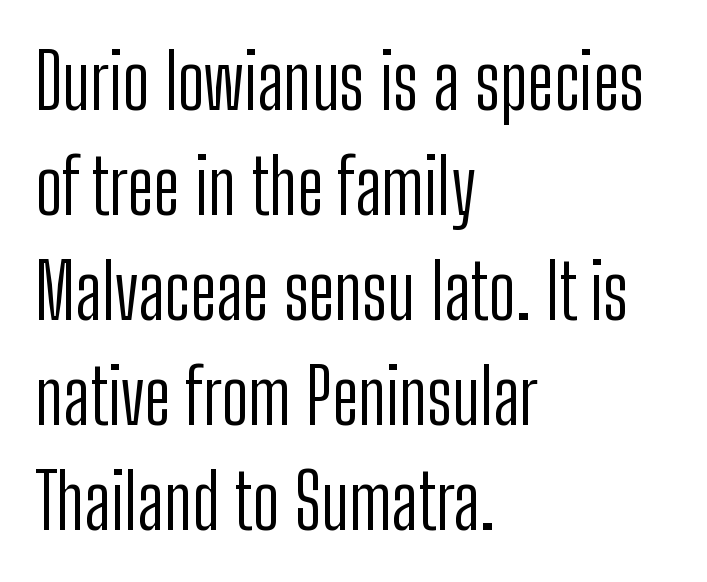
Q: Is the text bold? A: No.
Q: Is the text italic (slanted)? A: No, it is upright.
Q: Is the typeface a serif or a sans-serif typeface? A: Sans-serif.
Q: Is the text underlined? A: No.
Q: How is the paragraph aligned? A: Left-aligned.
Q: Is the spacing between letters normal or unusually wide? A: Normal.
Q: Is the spacing between lines tight, normal or loose? A: Normal.
Q: Width (condensed, normal, or wide)? A: Condensed.
Q: Stroke contrast? A: Low.
Q: x-height? A: Medium.
Q: Monospaced? A: No.
